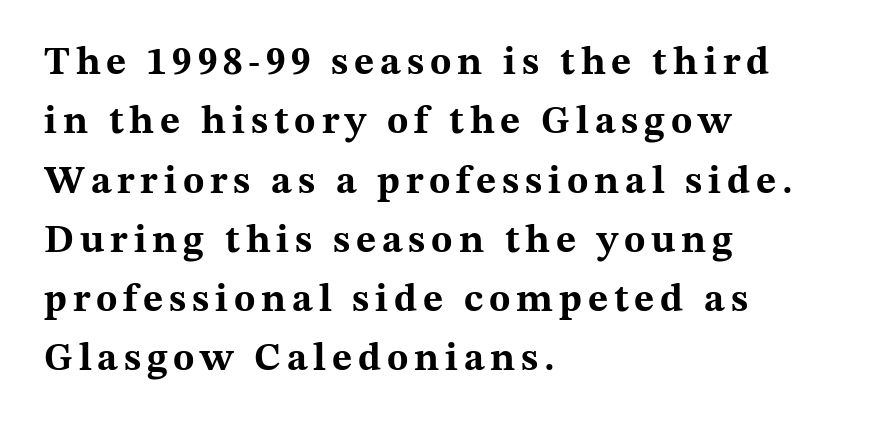
Type style note: has serifs. Quick note: not italic, upright. The rendering uses natural spacing where letterforms have individual widths. If you measured baseline to baseline, you'd find a middling distance. The glyphs are unaccompanied by any horizontal stroke below them. The passage shown is emphatically bold.
